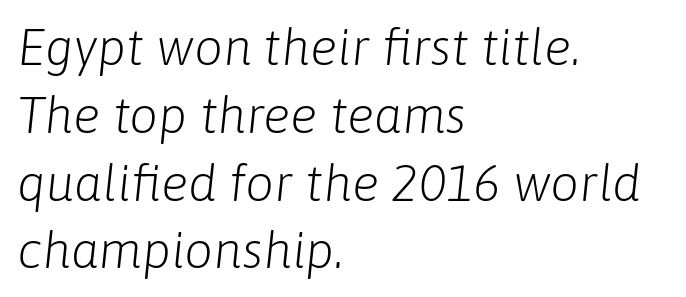
Does the lettering tilt? It does — this is italic. This rendering leaves character spacing at its baseline value. Descender tails drop into unmarked territory. Baseline-to-baseline distance is the conventional proportion of letter height.
